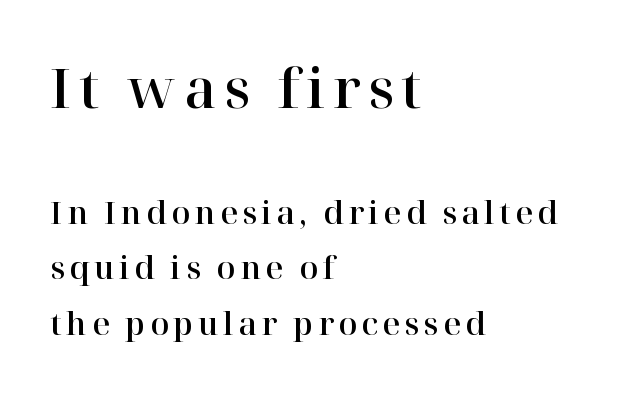
Size contrast runs from large at the top to small at the bottom. Character widths vary here, with narrow letters taking less room than wide ones. The compositor pushed each line to the left boundary. Is this a sans? No — the strokes have serifs.
